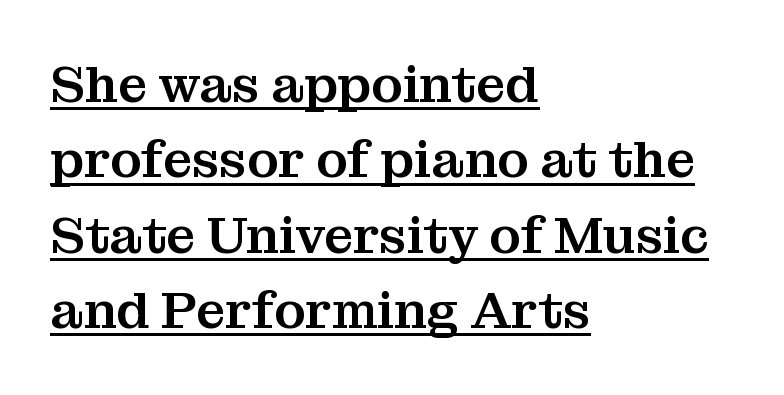
Is there any slant? The stems are plumb. Does a line run under the words? Yes, clearly. Students, note that the glyphs here touch the page at normal intervals. A classic flush-left, rag-right setting is used for this passage. The rendering shows small feet on the letterforms — a serif design.
